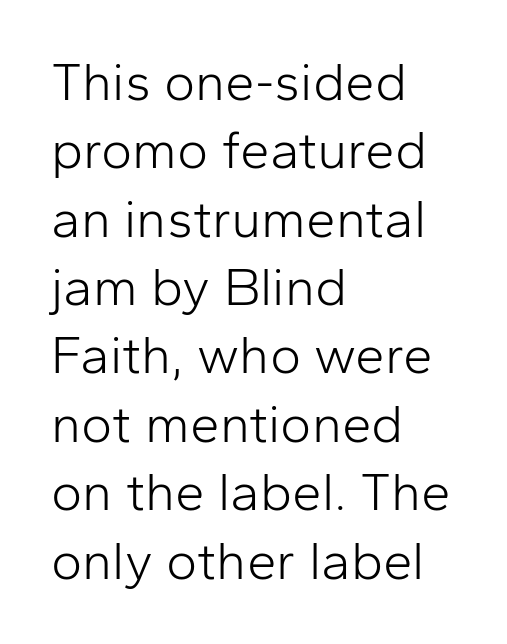
The image shows 53 px light sans-serif type, upright; set left-aligned, normal line spacing (1.29x), normal letter spacing, not underlined; low stroke contrast and a medium x-height.
